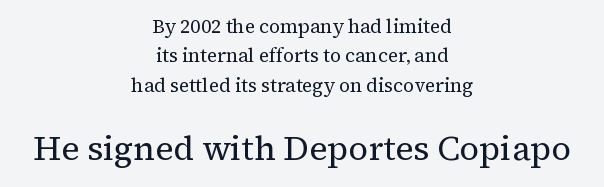
The image shows 34 px regular-weight serif type, upright; set centered, normal line spacing (1.55x), normal letter spacing, not underlined; the second (bottom) block is 1.79x larger; medium stroke contrast and a medium x-height.
